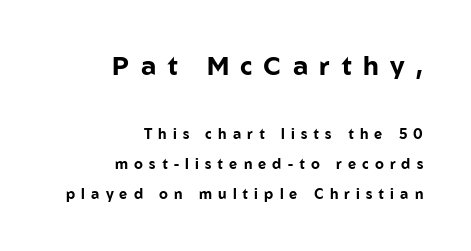
The image shows 26 px bold type, upright; set right-aligned, loose line spacing (2.13x), unusually wide letter spacing (+0.44 em), not underlined; the first (top) block is 1.86x larger.
